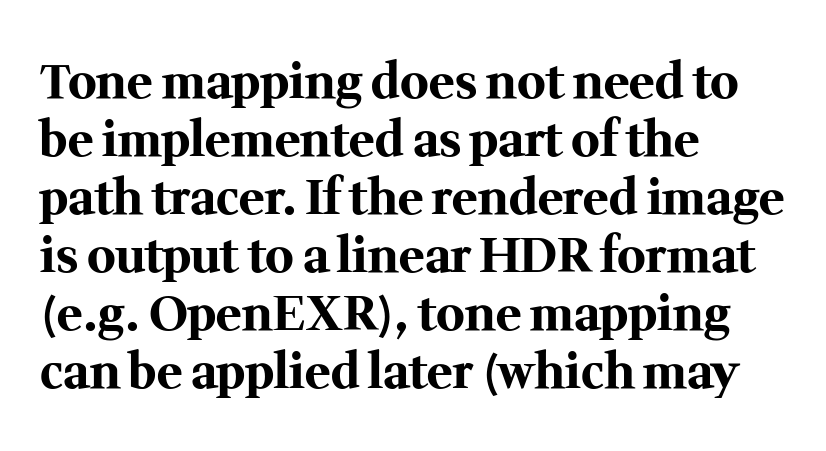
Letters rest on an invisible, unmarked baseline. The axis of the letterforms is exactly vertical. Typesetter's note: full bold, strokes at maximum text heaviness. Character widths vary here, with narrow letters taking less room than wide ones.
